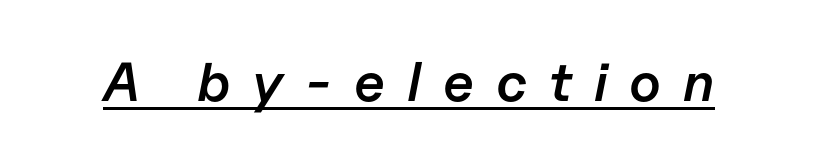
Style check: oblique. This sample carries an underscore along the baseline area. Strokes here are thickened, but only to semibold level. Caption: expanded tracking, letters set apart. Is this a fixed-width face? No — the glyphs have proportional, varying widths.
